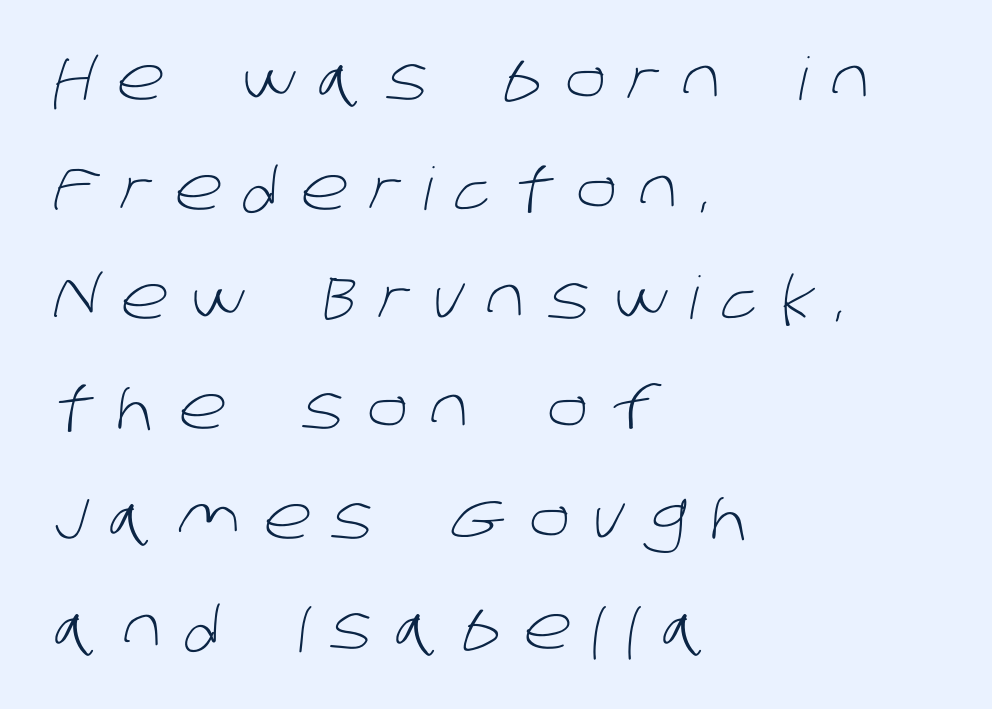
Q: Is the text bold? A: No.
Q: Is the typeface a serif or a sans-serif typeface? A: Sans-serif.
Q: Is the text underlined? A: No.
Q: How is the paragraph aligned? A: Left-aligned.
Q: Is the spacing between letters normal or unusually wide? A: Unusually wide.
Q: Width (condensed, normal, or wide)? A: Normal.
Q: Stroke contrast? A: Low.
Q: x-height? A: Large.
Q: Monospaced? A: No.
